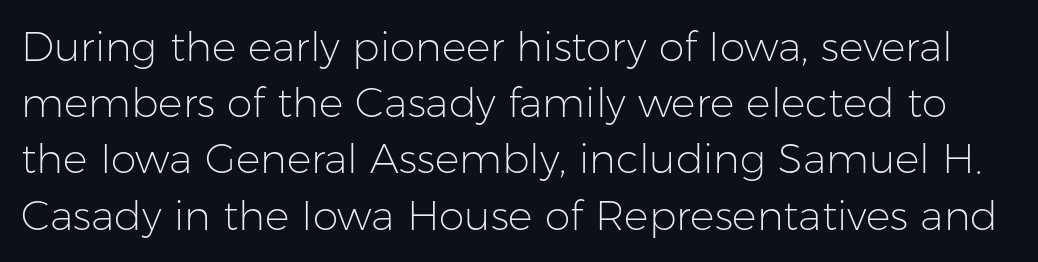
{"serif": "no", "italic": "no", "bold": "no", "weight": "light", "width": "normal", "stroke_contrast": "low", "x_height": "medium", "monospaced": "no", "underline": "no", "line_spacing": "normal", "line_spacing_ratio": 1.37, "letter_spacing": "normal", "letter_spacing_em": 0.0, "glyph_px": 41}
